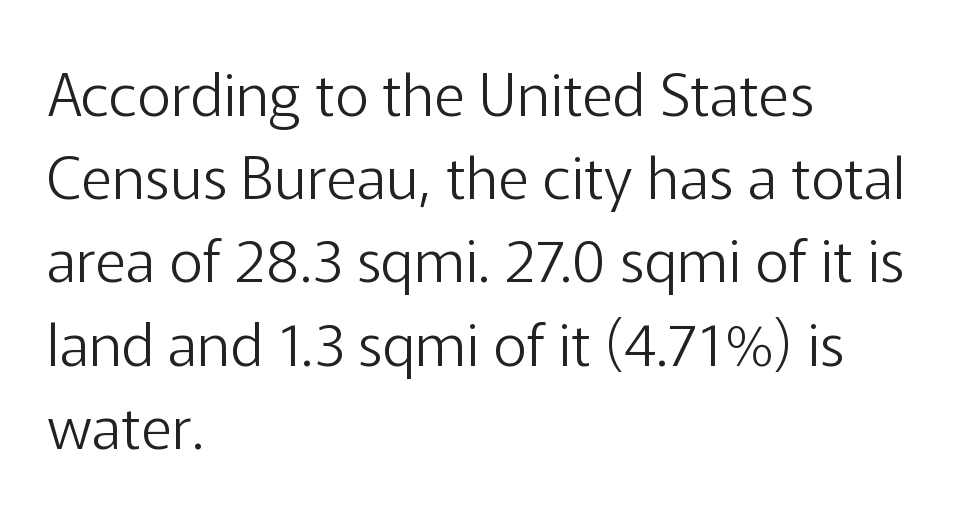
The image shows 59 px light sans-serif type, upright; set left-aligned, normal line spacing (1.41x), normal letter spacing, not underlined; low stroke contrast and a medium x-height.
